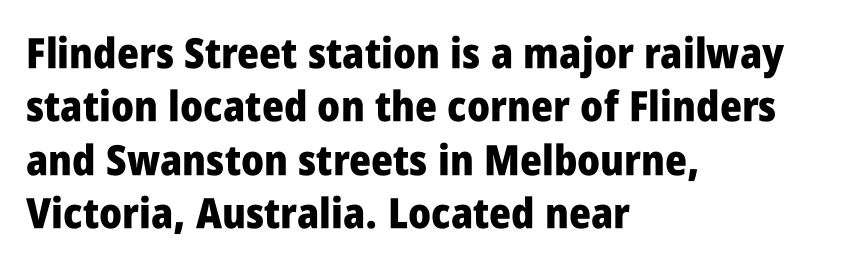
Quick note: interline space is typical. No feet cap the strokes, marking this as sans-serif type. The rag falls on the right side of this text block. These lines carry a lot of weight — the face is fully bold.
